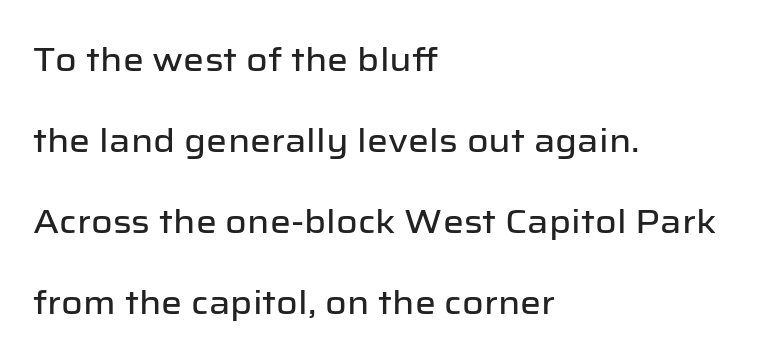
Q: Is the text italic (slanted)? A: No, it is upright.
Q: Is the typeface a serif or a sans-serif typeface? A: Sans-serif.
Q: Is the text underlined? A: No.
Q: How is the paragraph aligned? A: Left-aligned.
Q: Is the spacing between letters normal or unusually wide? A: Normal.
Q: Is the spacing between lines tight, normal or loose? A: Loose.
Q: Width (condensed, normal, or wide)? A: Normal.
Q: Stroke contrast? A: Low.
Q: x-height? A: Medium.
Q: Monospaced? A: No.
